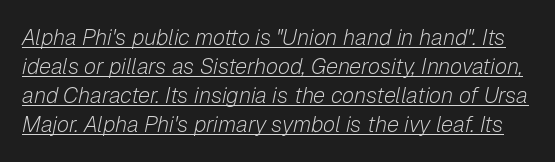
{"italic": "yes", "lean": "right", "slant_degrees": 12, "bold": "no", "underline": "yes", "line_spacing": "normal", "line_spacing_ratio": 1.32, "letter_spacing": "normal", "letter_spacing_em": 0.0, "glyph_px": 22}
